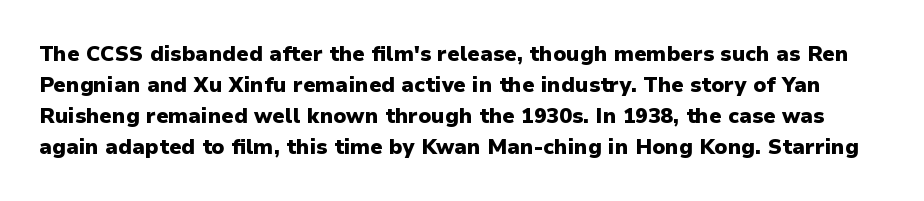
Q: Is the text bold? A: Yes.
Q: Is the text italic (slanted)? A: No, it is upright.
Q: Is the text underlined? A: No.
Q: Is the spacing between letters normal or unusually wide? A: Normal.
Q: Is the spacing between lines tight, normal or loose? A: Normal.
